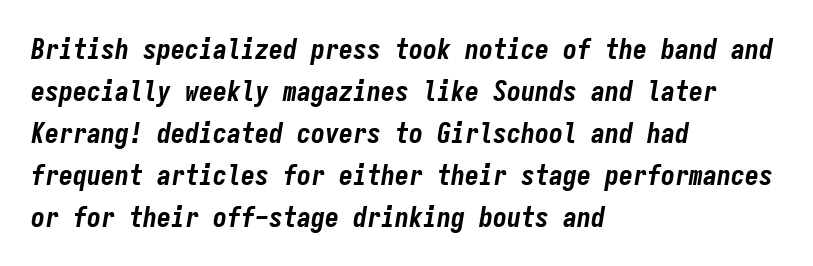
{"italic": "yes", "lean": "right", "slant_degrees": 9, "bold": "yes", "weight": "bold", "width": "condensed", "stroke_contrast": "low", "x_height": "medium", "monospaced": "yes", "underline": "no", "align": "left", "line_spacing": "normal", "line_spacing_ratio": 1.5, "letter_spacing": "normal", "letter_spacing_em": 0.0, "glyph_px": 28}
